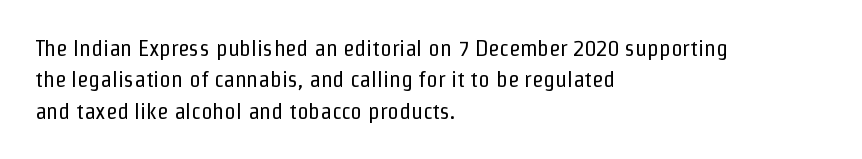
One glance says typical: line gaps are just what's usual. What stands out about the letter spacing? Nothing — it is the standard amount. This reads as an unemphasized weight, regular at the heaviest. The text block is weighted toward the left margin, trailing off unevenly rightward. Descender tails drop into unmarked territory. The specimen reads as upright at a glance.
